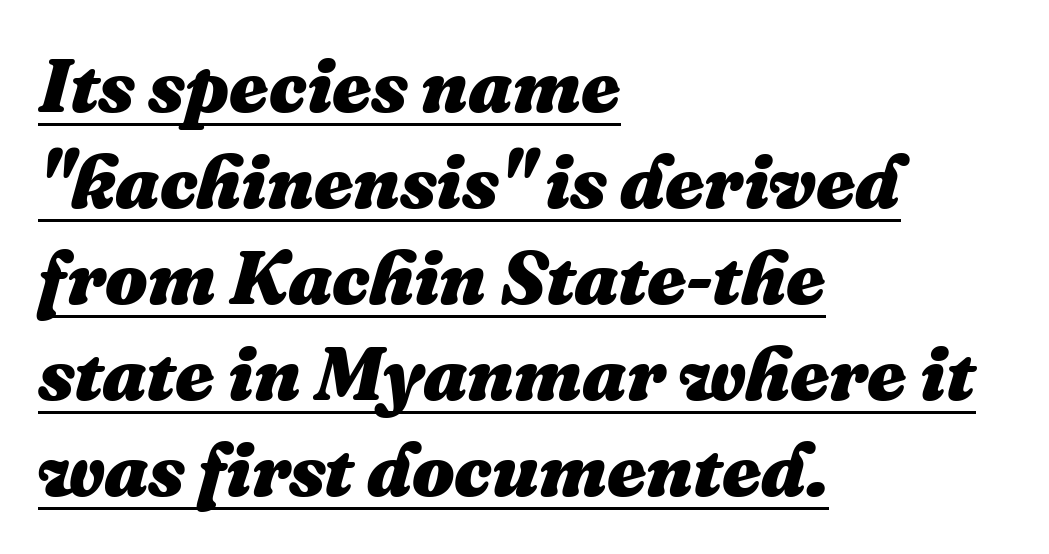
Q: Is the text bold? A: Yes.
Q: Is the text italic (slanted)? A: Yes, it leans right by about 16 degrees.
Q: Is the text underlined? A: Yes.
Q: How is the paragraph aligned? A: Left-aligned.
Q: Is the spacing between letters normal or unusually wide? A: Normal.
Q: Is the spacing between lines tight, normal or loose? A: Normal.
Q: Width (condensed, normal, or wide)? A: Normal.
Q: Stroke contrast? A: Medium.
Q: x-height? A: Medium.
Q: Monospaced? A: No.
